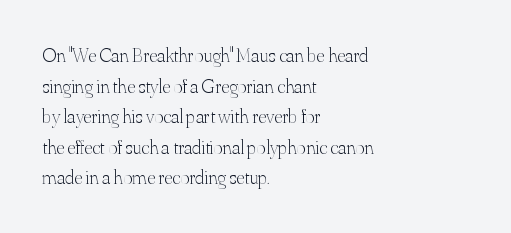
If you drew a line through each stem, it would be perfectly vertical. Students, observe: this is what conventionally led text looks like. Alignment: flush left. Decoration check: the copy has no underline.
